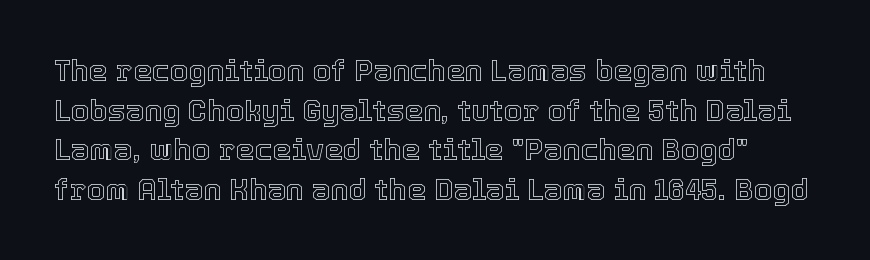
Q: Is the text italic (slanted)? A: No, it is upright.
Q: Is the text underlined? A: No.
Q: Is the spacing between letters normal or unusually wide? A: Normal.
Q: Is the spacing between lines tight, normal or loose? A: Normal.
Q: Width (condensed, normal, or wide)? A: Normal.
Q: x-height? A: Medium.
Q: Monospaced? A: No.
